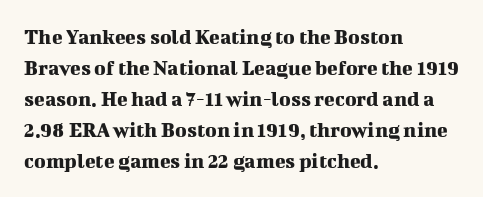
Q: Is the text italic (slanted)? A: No, it is upright.
Q: Is the text underlined? A: No.
Q: How is the paragraph aligned? A: Left-aligned.
Q: Is the spacing between letters normal or unusually wide? A: Normal.
Q: Is the spacing between lines tight, normal or loose? A: Normal.
